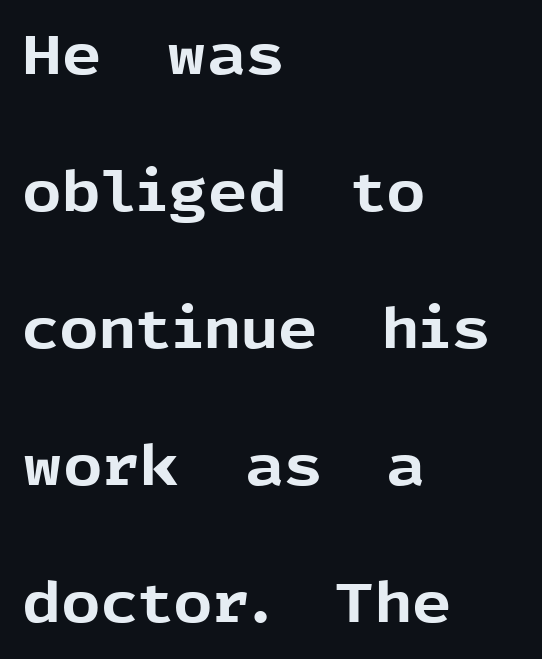
{"serif": "no", "italic": "no", "bold": "yes", "weight": "bold", "width": "normal", "x_height": "medium", "monospaced": "no", "underline": "no", "align": "left", "line_spacing": "loose", "line_spacing_ratio": 2.49, "letter_spacing": "normal", "letter_spacing_em": 0.0, "glyph_px": 55}
